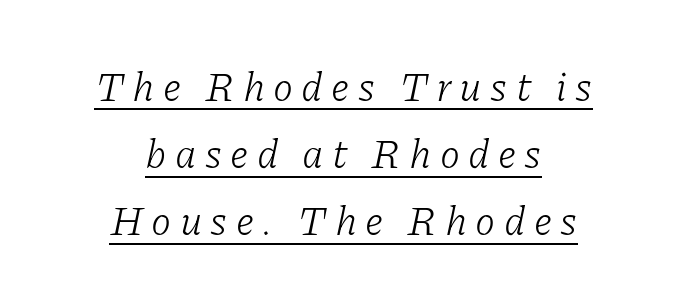
The glyphs are accompanied by a horizontal stroke just below them. Designer's note — italics engaged. The letters are spread apart with noticeably loose tracking. Small tapered or slab feet sit at the stroke ends, so this counts as serif.
